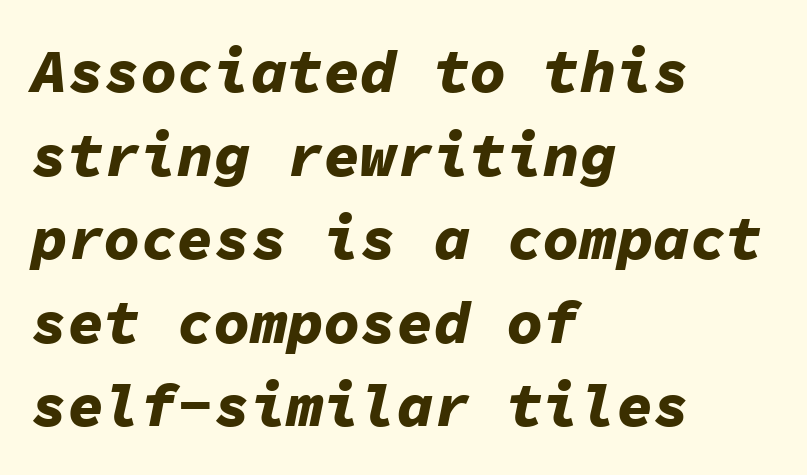
Q: Is the text bold? A: Yes.
Q: Is the text italic (slanted)? A: Yes, it leans right by about 11 degrees.
Q: Is the text underlined? A: No.
Q: How is the paragraph aligned? A: Left-aligned.
Q: Is the spacing between letters normal or unusually wide? A: Normal.
Q: Is the spacing between lines tight, normal or loose? A: Normal.
Q: Width (condensed, normal, or wide)? A: Normal.
Q: Stroke contrast? A: Low.
Q: x-height? A: Medium.
Q: Monospaced? A: Yes.
